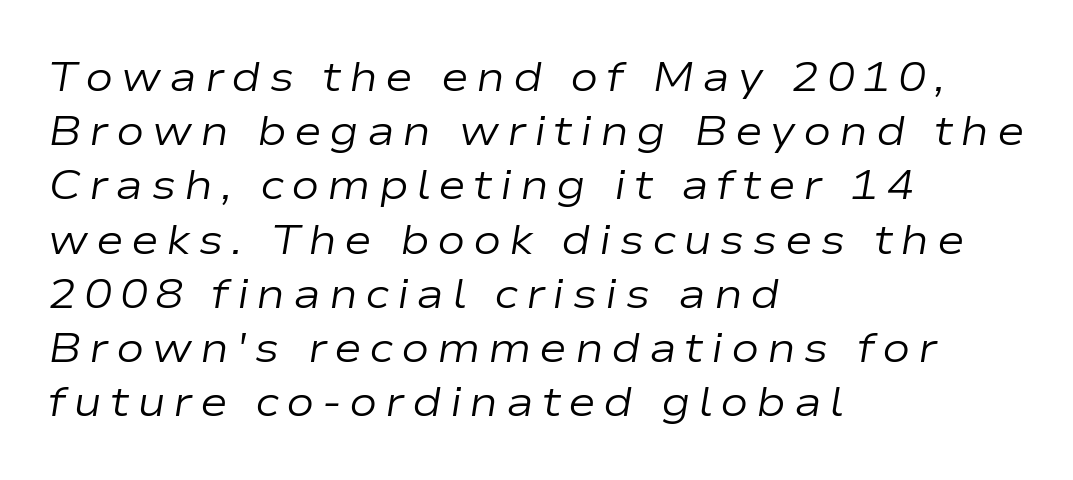
Q: Is the text bold? A: No.
Q: Is the text italic (slanted)? A: Yes, it leans right by about 9 degrees.
Q: Is the text underlined? A: No.
Q: How is the paragraph aligned? A: Left-aligned.
Q: Is the spacing between lines tight, normal or loose? A: Normal.
Q: Width (condensed, normal, or wide)? A: Wide.
Q: Stroke contrast? A: Low.
Q: x-height? A: Medium.
Q: Monospaced? A: No.
